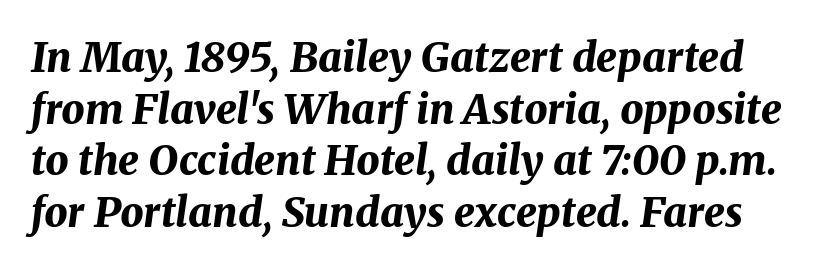
The image shows 41 px bold type, italic (leaning right); set normal line spacing (1.26x), normal letter spacing, not underlined; medium stroke contrast and a medium x-height.
